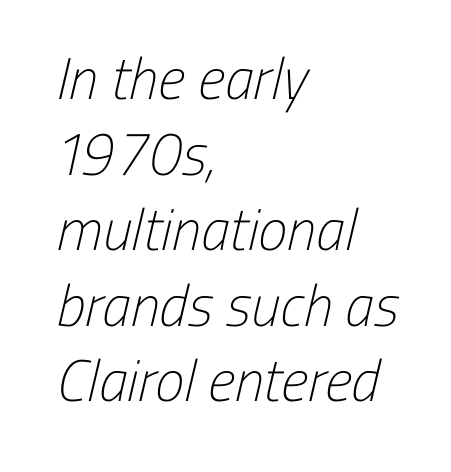
{"serif": "no", "bold": "no", "weight": "light", "width": "condensed", "stroke_contrast": "low", "x_height": "medium", "monospaced": "no", "underline": "no", "align": "left", "line_spacing": "normal", "line_spacing_ratio": 1.28, "letter_spacing": "normal", "letter_spacing_em": 0.0, "glyph_px": 59}
